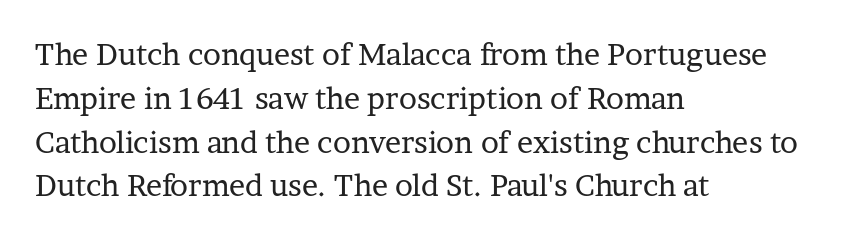
{"serif": "yes", "italic": "no", "bold": "no", "weight": "regular", "width": "normal", "stroke_contrast": "low", "x_height": "medium", "monospaced": "no", "underline": "no", "align": "left", "line_spacing": "normal", "line_spacing_ratio": 1.46, "letter_spacing": "normal", "letter_spacing_em": 0.0, "glyph_px": 30}
